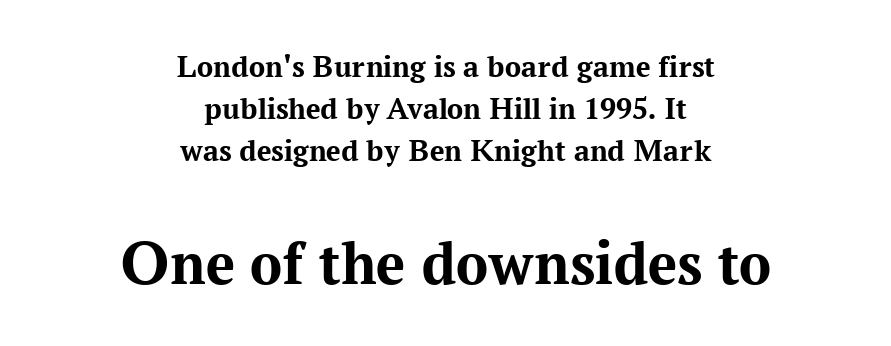
The image shows 64 px bold serif type, upright; set centered, normal line spacing (1.32x), normal letter spacing, not underlined; the second (bottom) block is 2.0x larger; medium stroke contrast and a medium x-height.
